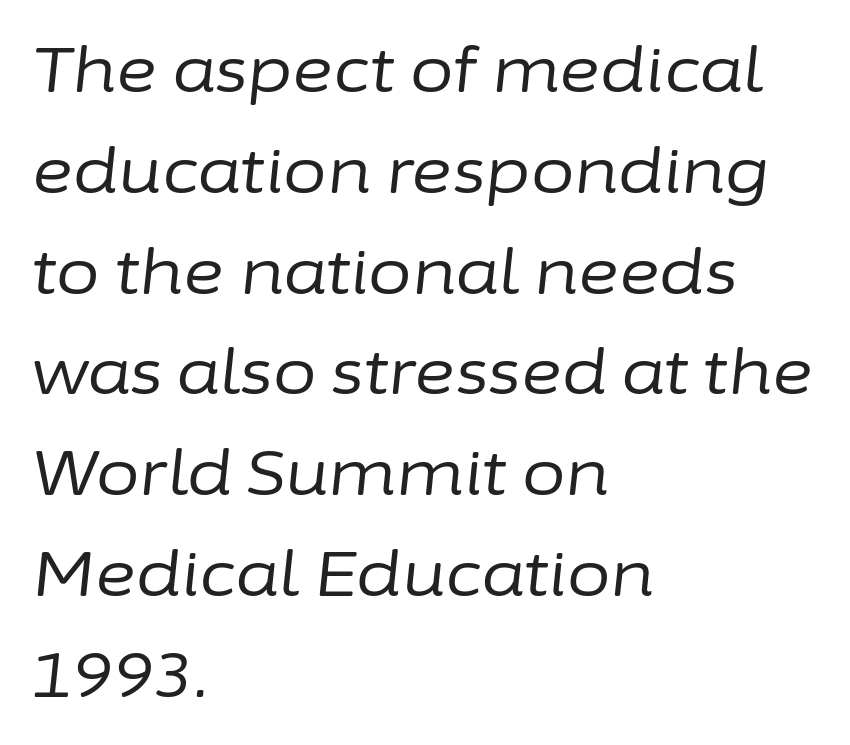
The image shows 63 px regular-weight type, italic (leaning right); set left-aligned, normal line spacing (1.6x), normal letter spacing, not underlined; low stroke contrast and a medium x-height.
